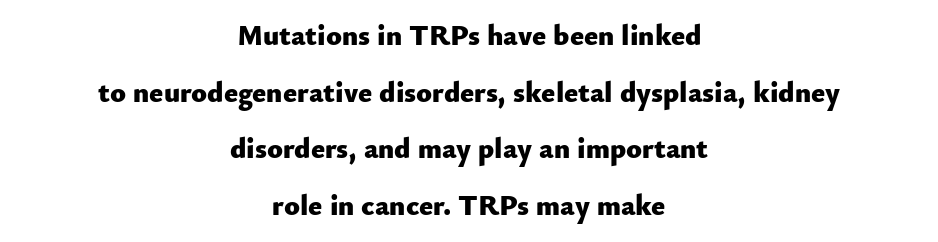
The image shows 29 px heavy sans-serif type, upright; set centered, loose line spacing (1.95x), normal letter spacing, not underlined; low stroke contrast and a small x-height.
